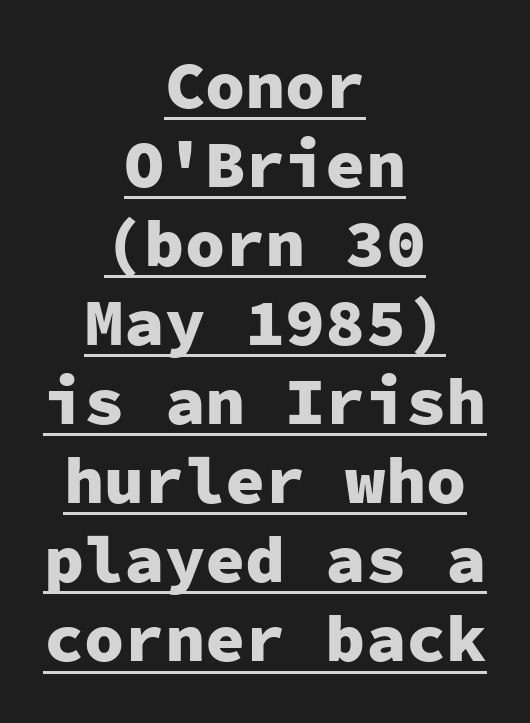
Q: Is the text bold? A: Yes.
Q: Is the text italic (slanted)? A: No, it is upright.
Q: Is the typeface a serif or a sans-serif typeface? A: Sans-serif.
Q: Is the text underlined? A: Yes.
Q: How is the paragraph aligned? A: Centered.
Q: Is the spacing between letters normal or unusually wide? A: Normal.
Q: Width (condensed, normal, or wide)? A: Normal.
Q: Stroke contrast? A: Low.
Q: x-height? A: Medium.
Q: Monospaced? A: Yes.
